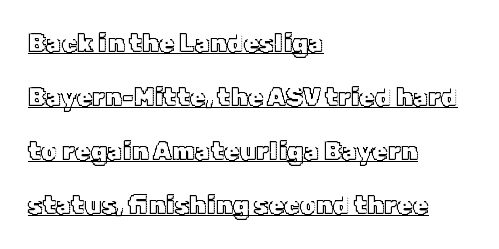
Q: Is the text italic (slanted)? A: No, it is upright.
Q: Is the text underlined? A: Yes.
Q: How is the paragraph aligned? A: Left-aligned.
Q: Is the spacing between letters normal or unusually wide? A: Normal.
Q: Is the spacing between lines tight, normal or loose? A: Loose.
